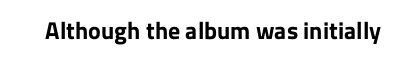
What stands out about the letter spacing? Nothing — it is the standard amount. Upright lettering throughout. Bold? Absolutely — the strokes are thick and heavy. The glyphs are unaccompanied by any horizontal stroke below them.
